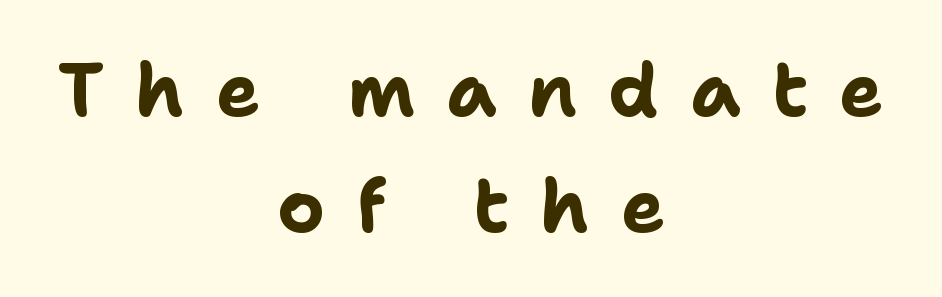
Q: Is the text bold? A: Yes.
Q: Is the text italic (slanted)? A: No, it is upright.
Q: Is the typeface a serif or a sans-serif typeface? A: Sans-serif.
Q: Is the text underlined? A: No.
Q: How is the paragraph aligned? A: Centered.
Q: Is the spacing between letters normal or unusually wide? A: Unusually wide.
Q: Is the spacing between lines tight, normal or loose? A: Normal.
Q: Width (condensed, normal, or wide)? A: Normal.
Q: Stroke contrast? A: Low.
Q: x-height? A: Medium.
Q: Monospaced? A: No.
